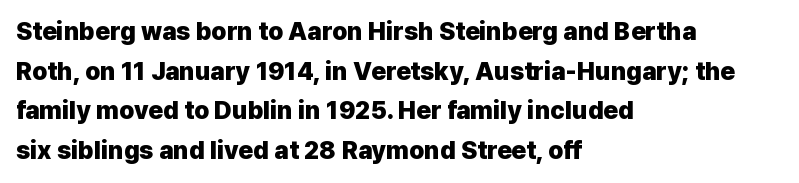
{"italic": "no", "bold": "yes", "underline": "no", "align": "left", "line_spacing": "normal", "line_spacing_ratio": 1.59, "letter_spacing": "normal", "letter_spacing_em": 0.0, "glyph_px": 25}
